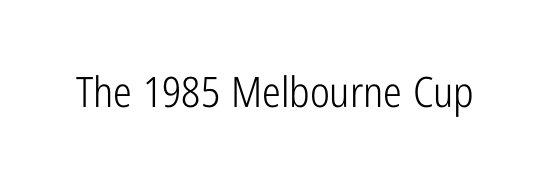
{"serif": "no", "italic": "no", "bold": "no", "weight": "light", "width": "condensed", "stroke_contrast": "low", "x_height": "medium", "monospaced": "no", "underline": "no", "letter_spacing": "normal", "letter_spacing_em": 0.0, "glyph_px": 42}
